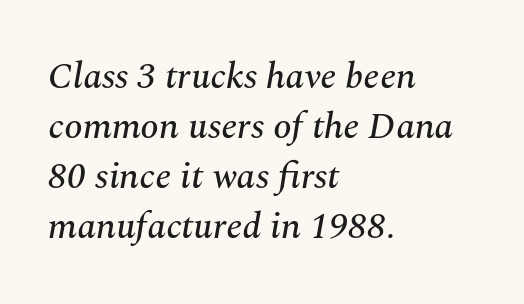
Q: Is the text italic (slanted)? A: Yes, it leans right by about 10 degrees.
Q: Is the typeface a serif or a sans-serif typeface? A: Serif.
Q: Is the text underlined? A: No.
Q: How is the paragraph aligned? A: Left-aligned.
Q: Is the spacing between letters normal or unusually wide? A: Normal.
Q: Is the spacing between lines tight, normal or loose? A: Normal.
Q: Width (condensed, normal, or wide)? A: Normal.
Q: Stroke contrast? A: Medium.
Q: x-height? A: Medium.
Q: Monospaced? A: No.
